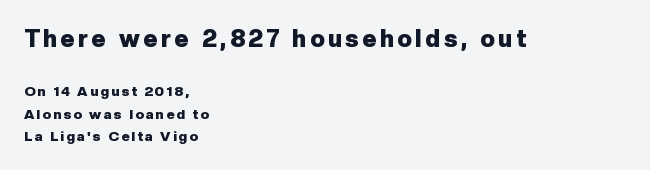
{"italic": "no", "bold": "yes", "underline": "no", "align": "left", "line_spacing": "normal", "line_spacing_ratio": 1.62, "larger_block": "first", "size_ratio": 1.71, "glyph_px": 24}
